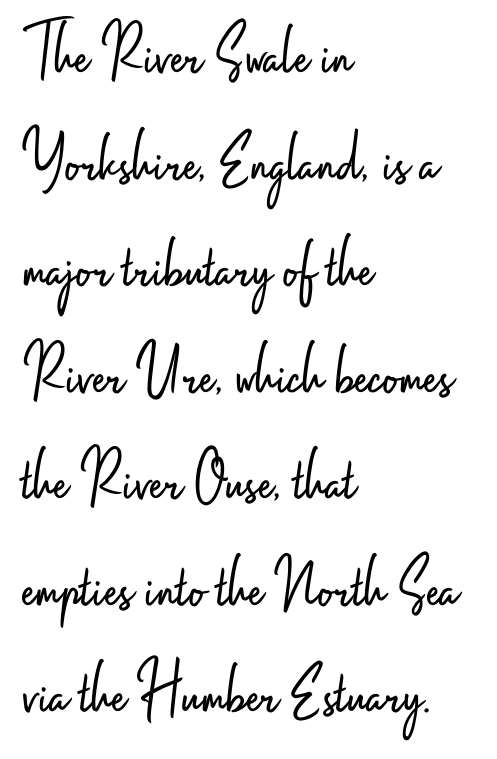
Compared with a typical body face, this is equally light or lighter still. The letters advance in unequal steps, a hallmark of proportional type. Just letters on the line, the space beneath them empty. You can tell from the bare stems that sans-serif type was used.
